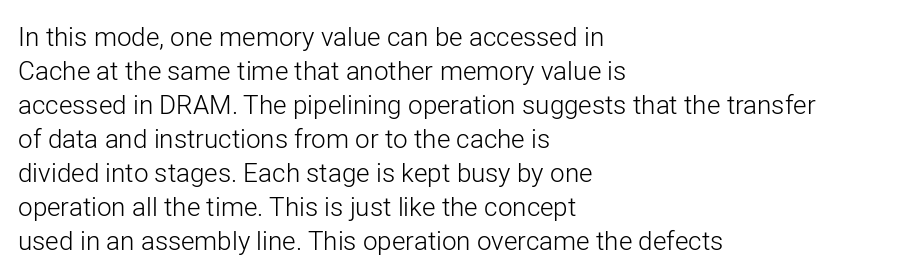
Descenders are the only things crossing below the line. All the whitespace from short lines collects on the right. Characters remain perfectly vertical along every line. The letters sit at their default tracking, neither squeezed nor spread.
